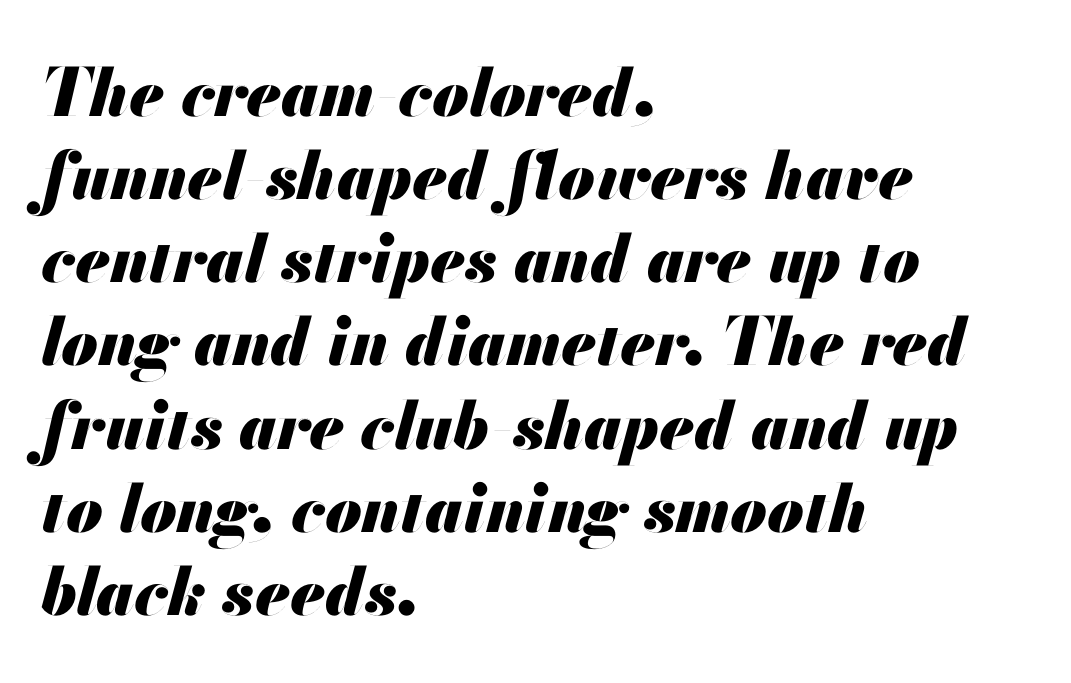
{"italic": "yes", "lean": "right", "slant_degrees": 13, "bold": "yes", "weight": "heavy", "width": "normal", "stroke_contrast": "medium", "x_height": "small", "monospaced": "no", "underline": "no", "align": "left", "line_spacing": "normal", "line_spacing_ratio": 1.26, "letter_spacing": "normal", "letter_spacing_em": 0.0, "glyph_px": 66}
